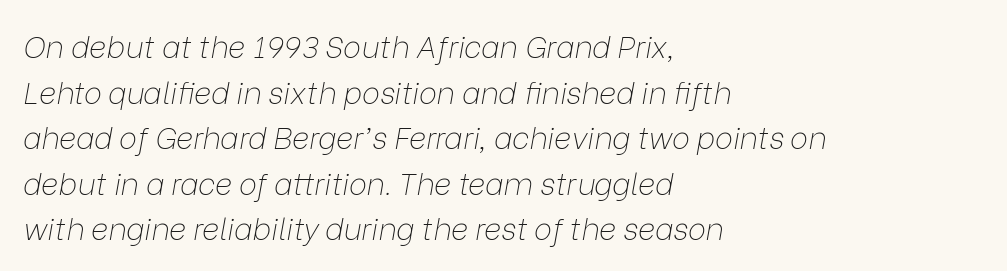
The image shows 30 px thin type, italic (leaning right); set left-aligned, normal line spacing (1.52x), normal letter spacing, not underlined; low stroke contrast and a medium x-height.
